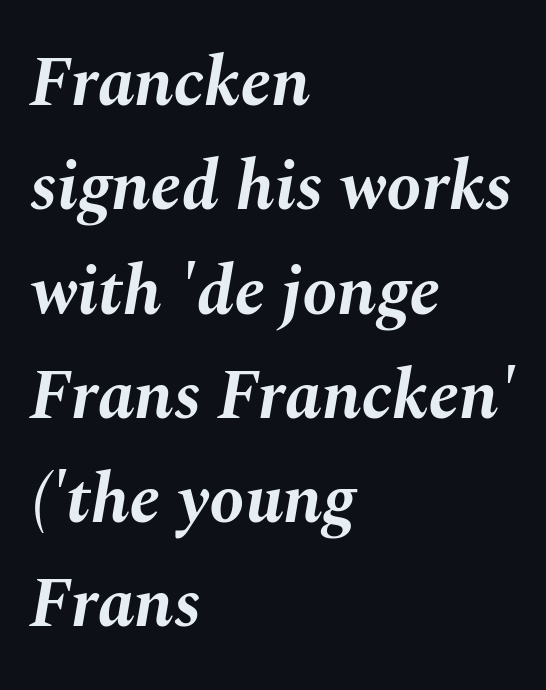
The rendering uses a bold face; every stroke is thick and dark. The text carries the slant typical of an italic or oblique font. Whoever set this chose a conventional vertical rhythm. One-word summary of the alignment: left. The passage shown is typed in a proportional face where columns would drift. Here the glyphs are tracked normally, forming tight word shapes.
